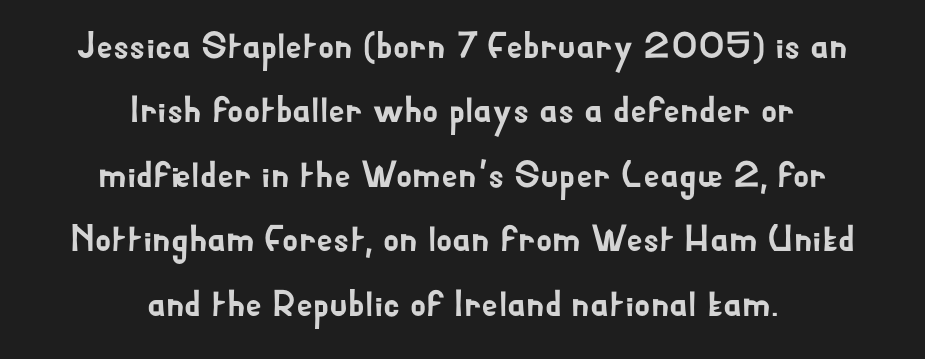
Honestly, there is no underline to notice here at all. This sample uses an upright cut, with every glyph sitting square on the baseline. Here the designer chose a conventional face with non-uniform glyph widths. What kind of face is this? One without serifs — a sans. A student would call this center alignment; a typographer would say set centered.
